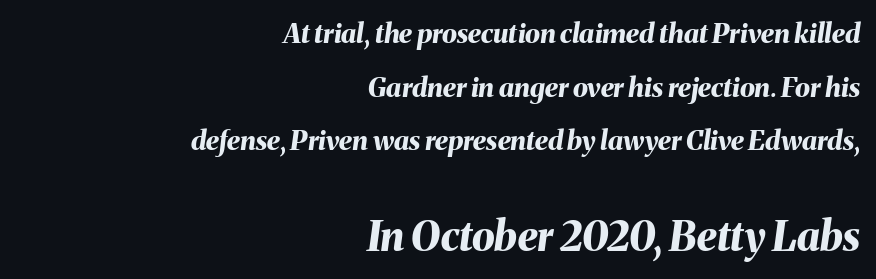
The image shows 41 px bold type, italic (leaning right); set right-aligned, loose line spacing (1.99x), normal letter spacing, not underlined; the second (bottom) block is 1.52x larger; medium stroke contrast and a medium x-height.
